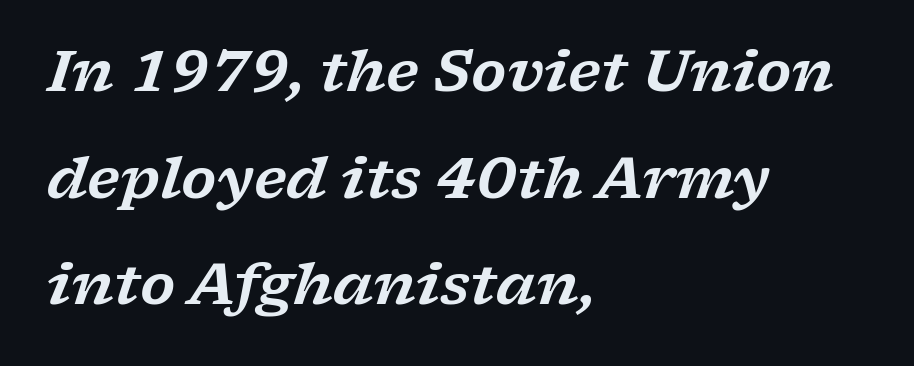
Character widths vary here, with narrow letters taking less room than wide ones. Left-aligned paragraph, ragged on the right. The designer went with a serif here, giving each stem small feet. Check the space under the baseline: it is left empty. The font's italic variant was chosen for this text. Does extra space separate the letters? No, they use regular spacing.
